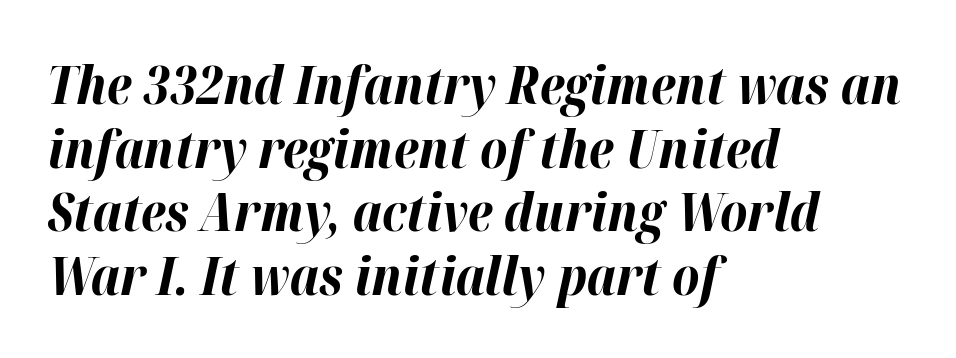
{"italic": "yes", "lean": "right", "slant_degrees": 12, "bold": "yes", "weight": "bold", "width": "normal", "stroke_contrast": "high", "x_height": "medium", "monospaced": "no", "underline": "no", "align": "left", "line_spacing_ratio": 1.2, "letter_spacing": "normal", "letter_spacing_em": 0.0, "glyph_px": 53}
